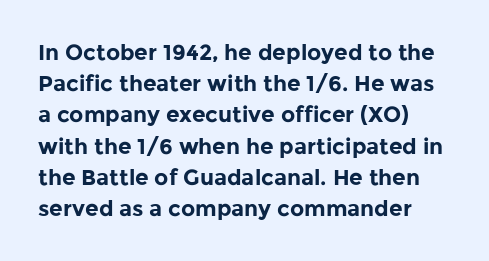
The image shows 22 px bold type, upright; set left-aligned, normal line spacing (1.42x), normal letter spacing, not underlined.
